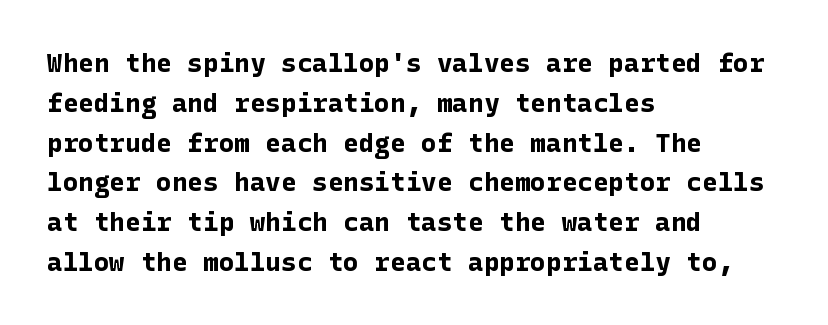
The image shows 26 px bold type, upright; set left-aligned, normal line spacing (1.53x), normal letter spacing, not underlined.
